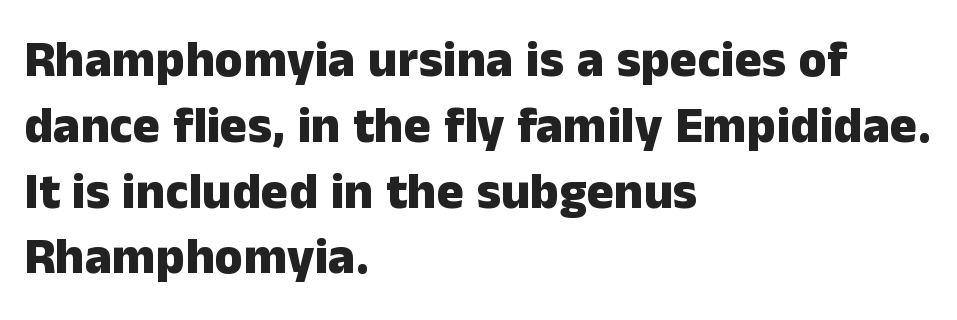
The image shows 51 px heavy sans-serif type, upright; set left-aligned, normal line spacing (1.29x), normal letter spacing, not underlined; low stroke contrast and a medium x-height.
